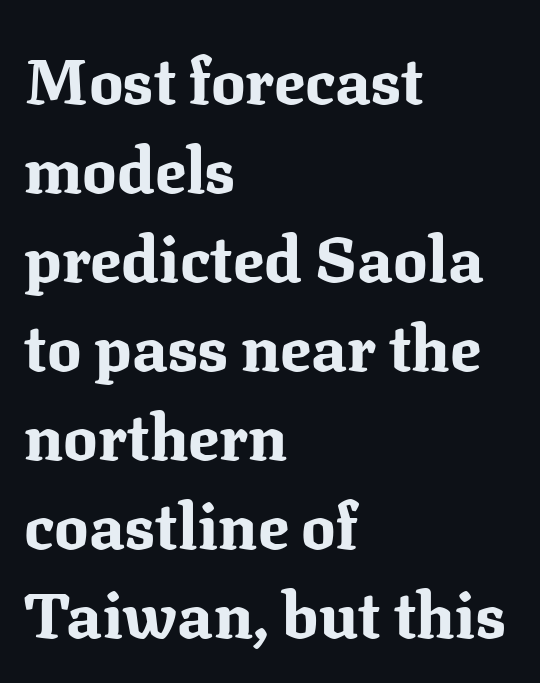
{"serif": "yes", "italic": "no", "bold": "yes", "weight": "bold", "width": "normal", "stroke_contrast": "medium", "x_height": "medium", "monospaced": "no", "underline": "no", "align": "left", "line_spacing": "normal", "line_spacing_ratio": 1.39, "letter_spacing": "normal", "letter_spacing_em": 0.0, "glyph_px": 64}
